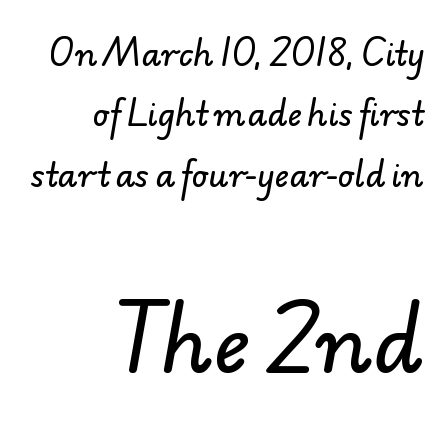
The image shows 80 px sans-serif type; set right-aligned, line spacing 1.89x, normal letter spacing, not underlined; the second (bottom) block is 2.5x larger; low stroke contrast and a small x-height.
